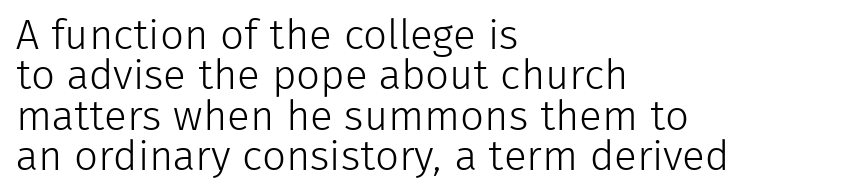
A student would call this left alignment; a typographer would say flush left, rag right. Think of a printed novel: that variable character pitch is what you see here. Look at the bottom of the vertical strokes: they stop flat, with no serifs. The leading is snug, giving the passage a crowded texture. Stroke thickness stays within the range of a standard reading face or lighter. The space beneath each line is pristine and unruled.
